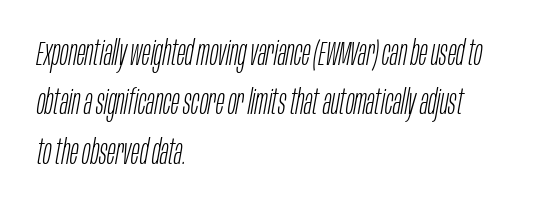
{"italic": "yes", "lean": "right", "slant_degrees": 10, "bold": "no", "weight": "light", "width": "condensed", "stroke_contrast": "low", "x_height": "large", "monospaced": "no", "underline": "no", "align": "left", "line_spacing": "normal", "line_spacing_ratio": 1.41, "letter_spacing": "normal", "letter_spacing_em": 0.0, "glyph_px": 35}
